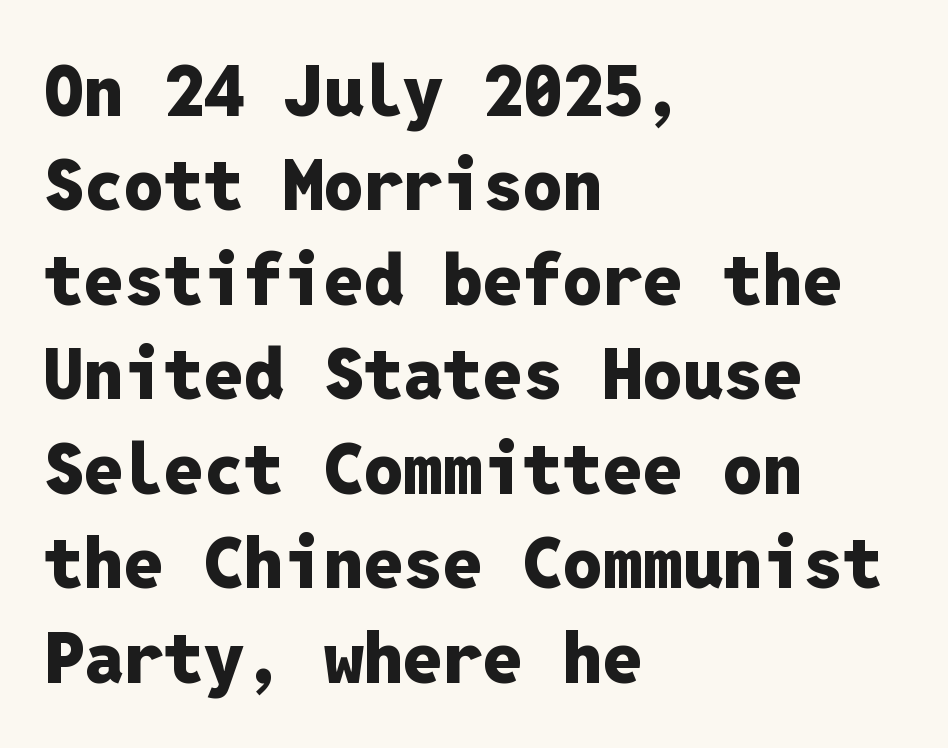
Q: Is the text bold? A: Yes.
Q: Is the text italic (slanted)? A: No, it is upright.
Q: Is the typeface a serif or a sans-serif typeface? A: Sans-serif.
Q: Is the text underlined? A: No.
Q: How is the paragraph aligned? A: Left-aligned.
Q: Is the spacing between letters normal or unusually wide? A: Normal.
Q: Is the spacing between lines tight, normal or loose? A: Normal.
Q: Width (condensed, normal, or wide)? A: Normal.
Q: Stroke contrast? A: Low.
Q: x-height? A: Medium.
Q: Monospaced? A: Yes.
